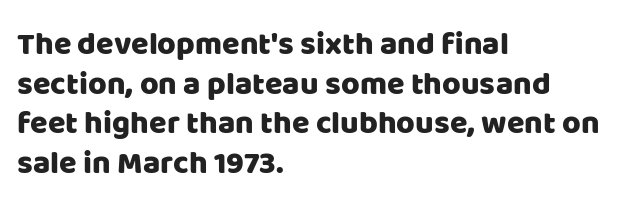
Which margin do the lines hug? The left one — the right edge is uneven. Character widths vary here, with narrow letters taking less room than wide ones. Descenders hang freely into open space. The face used here is rendered with its standard letterfit.
